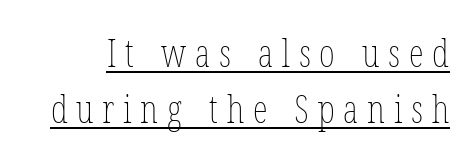
The letters stand straight up with perfectly vertical stems. Honestly, the underline is the first thing you notice here. Think of a printed novel: that variable character pitch is what you see here. If you measured baseline to baseline, you'd find a middling distance. The font sits on the lighter half of the weight spectrum, regular included.
